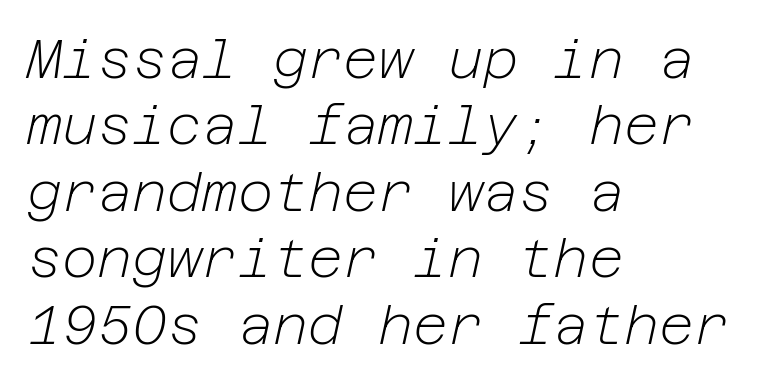
The image shows 54 px light type, italic (leaning right); set left-aligned, line spacing 1.23x, normal letter spacing, not underlined; low stroke contrast and a medium x-height.
